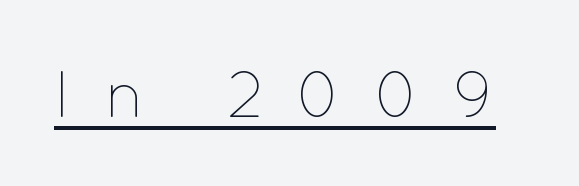
Weight: regular or lighter. The rendering uses natural spacing where letterforms have individual widths. Italic: no, the glyphs are upright roman. The tracking reads as deliberately expanded to a designer's eye. Emphasis is given by a line drawn under the lettering.
